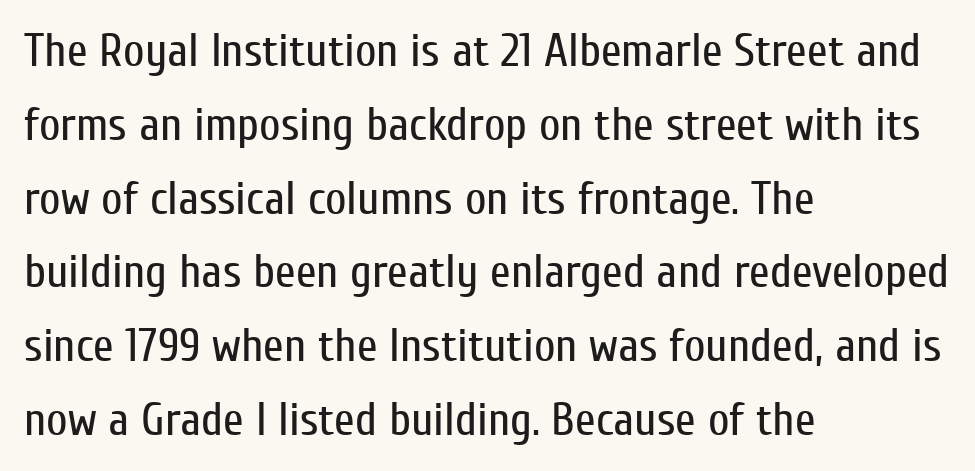
The image shows 47 px regular-weight, condensed sans-serif type, upright; set left-aligned, normal line spacing (1.57x), normal letter spacing, not underlined; low stroke contrast and a medium x-height.
